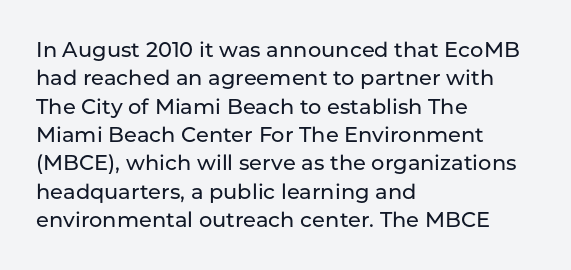
The image shows 21 px text type, upright; set left-aligned, normal line spacing (1.35x), normal letter spacing, not underlined.
